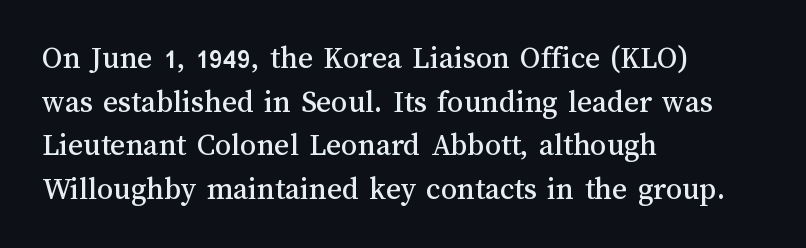
The image shows 32 px text type, upright; set left-aligned, normal line spacing (1.36x), normal letter spacing, not underlined; medium stroke contrast and a medium x-height.
